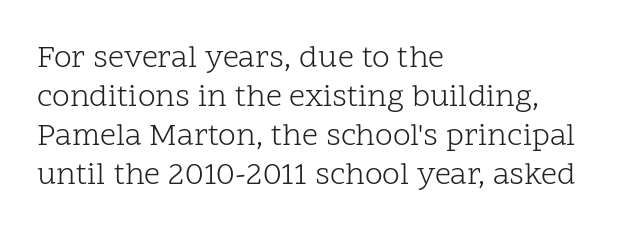
The image shows 32 px light serif type, upright; set left-aligned, line spacing 1.22x, normal letter spacing, not underlined; low stroke contrast and a medium x-height.
